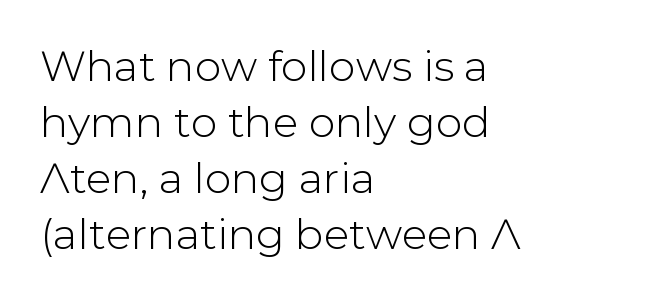
{"serif": "no", "italic": "no", "width": "normal", "stroke_contrast": "low", "x_height": "medium", "monospaced": "no", "underline": "no", "align": "left", "line_spacing": "normal", "line_spacing_ratio": 1.33, "letter_spacing": "normal", "letter_spacing_em": 0.0, "glyph_px": 42}
